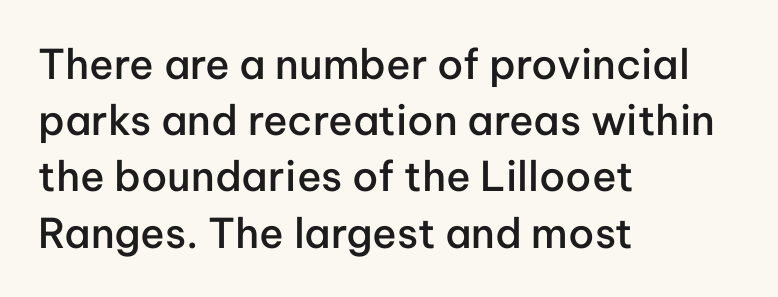
{"serif": "no", "italic": "no", "bold": "semi", "weight": "semibold", "width": "normal", "stroke_contrast": "low", "x_height": "medium", "monospaced": "no", "underline": "no", "align": "left", "line_spacing": "normal", "line_spacing_ratio": 1.37, "letter_spacing": "normal", "letter_spacing_em": 0.0, "glyph_px": 41}
